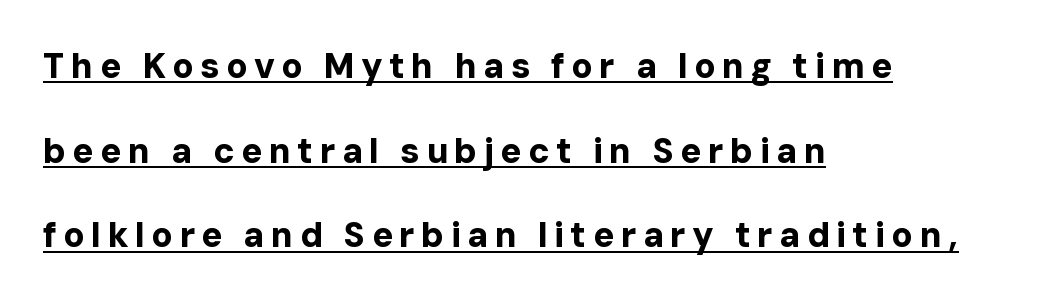
Q: Is the text bold? A: Yes.
Q: Is the text italic (slanted)? A: No, it is upright.
Q: Is the typeface a serif or a sans-serif typeface? A: Sans-serif.
Q: Is the text underlined? A: Yes.
Q: How is the paragraph aligned? A: Left-aligned.
Q: Is the spacing between lines tight, normal or loose? A: Loose.
Q: Width (condensed, normal, or wide)? A: Normal.
Q: Stroke contrast? A: Low.
Q: x-height? A: Medium.
Q: Monospaced? A: No.
